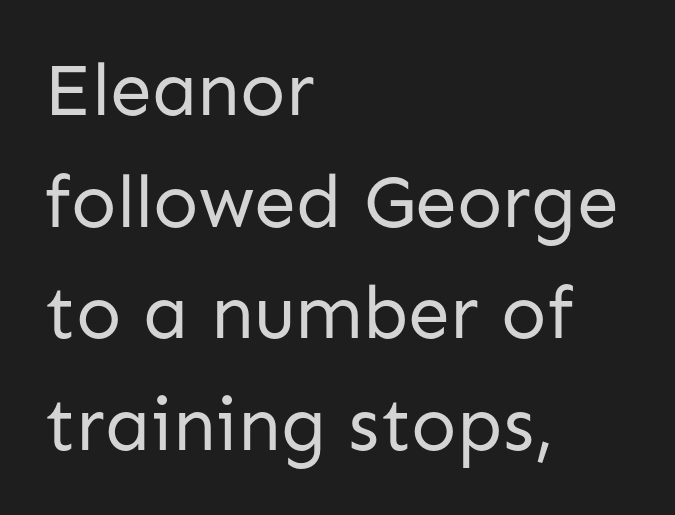
Q: Is the text bold? A: No.
Q: Is the text italic (slanted)? A: No, it is upright.
Q: Is the typeface a serif or a sans-serif typeface? A: Sans-serif.
Q: Is the text underlined? A: No.
Q: How is the paragraph aligned? A: Left-aligned.
Q: Is the spacing between letters normal or unusually wide? A: Normal.
Q: Is the spacing between lines tight, normal or loose? A: Normal.
Q: Width (condensed, normal, or wide)? A: Normal.
Q: Stroke contrast? A: Low.
Q: x-height? A: Medium.
Q: Monospaced? A: No.
